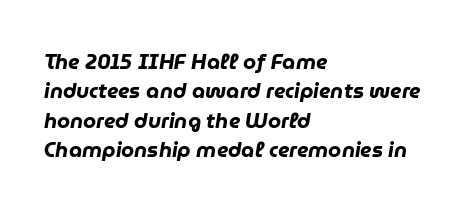
Notice how the stems are inclined rather than vertical — that's the hallmark of italics. Heavy-handed strokes throughout: this text is bold. Does extra space separate the letters? No, they use regular spacing. Lines of text with bare space underneath. These lines sit exactly where default settings would place them. The paragraph has a hard left edge and a soft right edge.
